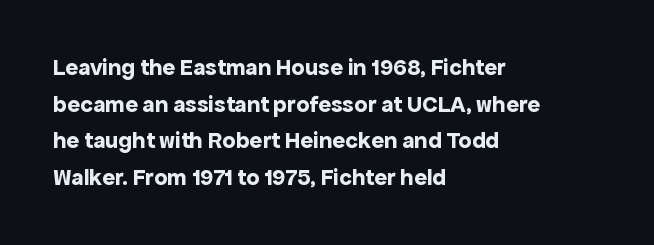
{"italic": "no", "bold": "yes", "underline": "no", "align": "left", "line_spacing": "normal", "line_spacing_ratio": 1.53, "letter_spacing": "normal", "letter_spacing_em": 0.0, "glyph_px": 24}
